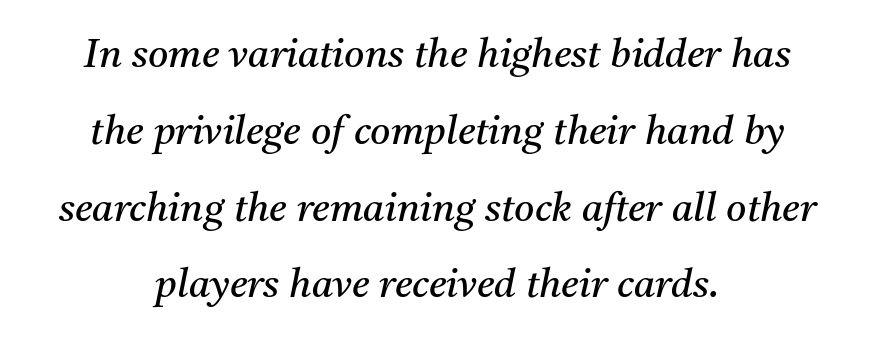
Does the type have serifs? Yes, each stem ends in a small foot. You can tell it's italic because the verticals aren't actually vertical. Interline gaps are noticeably wide in this sample. Stroke mass is kept to a normal reading level or below.
